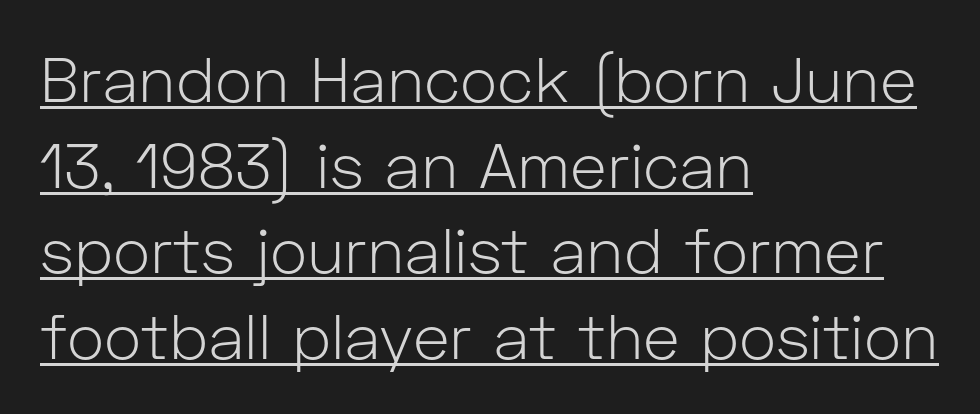
Q: Is the text bold? A: No.
Q: Is the text italic (slanted)? A: No, it is upright.
Q: Is the typeface a serif or a sans-serif typeface? A: Sans-serif.
Q: Is the text underlined? A: Yes.
Q: How is the paragraph aligned? A: Left-aligned.
Q: Is the spacing between letters normal or unusually wide? A: Normal.
Q: Is the spacing between lines tight, normal or loose? A: Normal.
Q: Width (condensed, normal, or wide)? A: Normal.
Q: Stroke contrast? A: Low.
Q: x-height? A: Medium.
Q: Monospaced? A: No.
